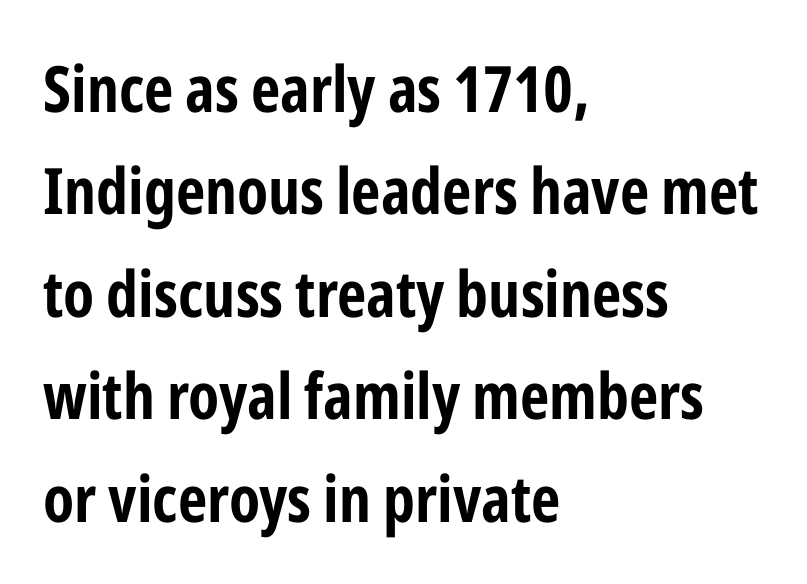
The image shows 64 px condensed sans-serif type, upright; set left-aligned, normal line spacing (1.6x), normal letter spacing, not underlined; low stroke contrast and a medium x-height.
